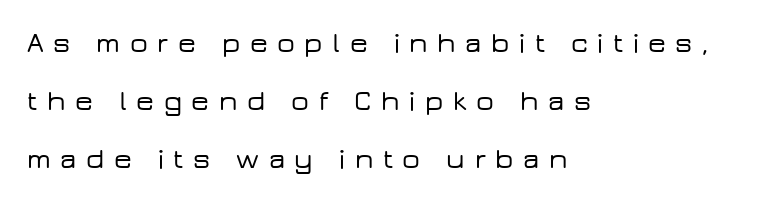
Q: Is the text italic (slanted)? A: No, it is upright.
Q: Is the typeface a serif or a sans-serif typeface? A: Sans-serif.
Q: Is the text underlined? A: No.
Q: How is the paragraph aligned? A: Left-aligned.
Q: Is the spacing between letters normal or unusually wide? A: Unusually wide.
Q: Is the spacing between lines tight, normal or loose? A: Loose.
Q: Width (condensed, normal, or wide)? A: Wide.
Q: Stroke contrast? A: Low.
Q: x-height? A: Medium.
Q: Monospaced? A: No.
